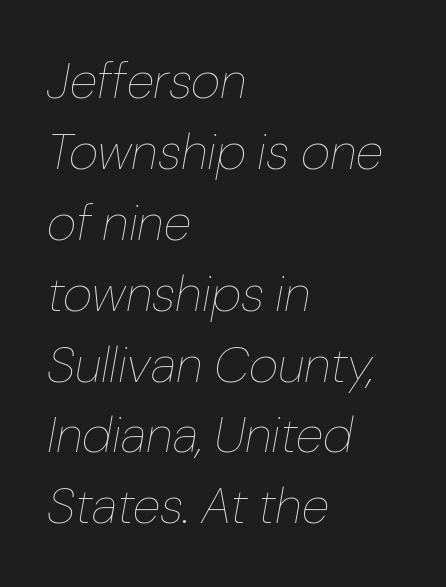
Q: Is the text bold? A: No.
Q: Is the text italic (slanted)? A: Yes, it leans right by about 10 degrees.
Q: Is the text underlined? A: No.
Q: How is the paragraph aligned? A: Left-aligned.
Q: Is the spacing between letters normal or unusually wide? A: Normal.
Q: Is the spacing between lines tight, normal or loose? A: Normal.
Q: Width (condensed, normal, or wide)? A: Normal.
Q: Stroke contrast? A: Low.
Q: x-height? A: Medium.
Q: Monospaced? A: No.
